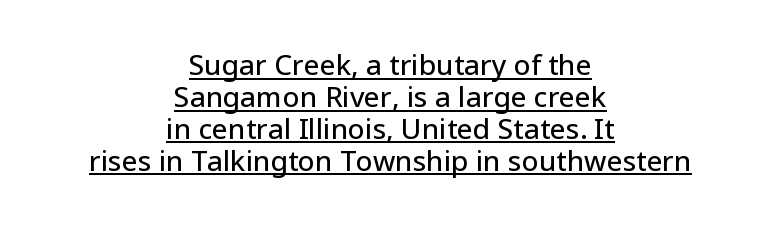
These lines are composed in type without serifs. A typesetter would call this zero additional tracking. A roman cut, with each character standing at attention. Visually the block forms a symmetrical silhouette, jagged on both flanks. The face used here is proportionally spaced, like ordinary book or web type. The lines are packed closely together with very little leading.
